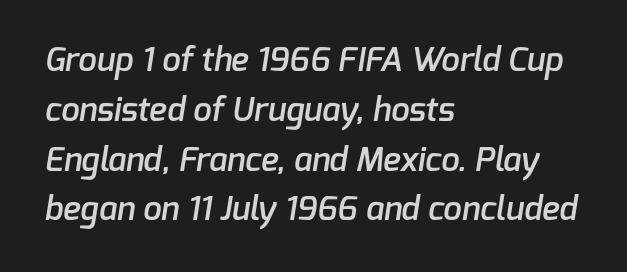
{"serif": "no", "bold": "semi", "weight": "semibold", "width": "normal", "stroke_contrast": "low", "x_height": "medium", "monospaced": "no", "underline": "no", "align": "left", "line_spacing": "normal", "line_spacing_ratio": 1.51, "letter_spacing": "normal", "letter_spacing_em": 0.0, "glyph_px": 33}
